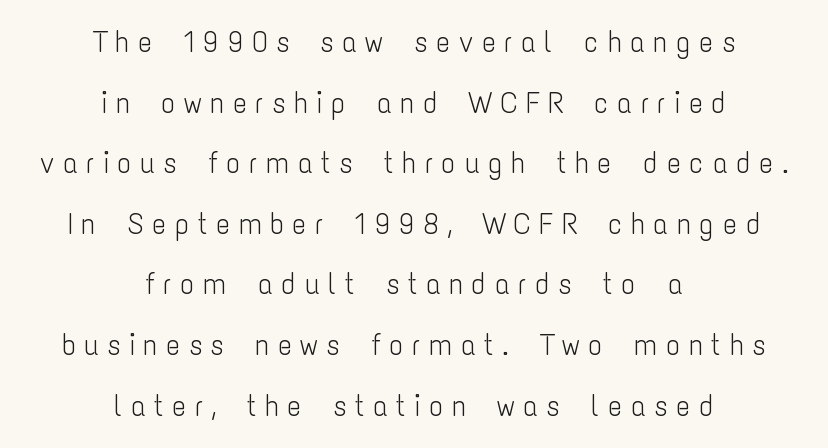
{"serif": "no", "italic": "no", "bold": "no", "weight": "light", "width": "condensed", "stroke_contrast": "low", "x_height": "medium", "monospaced": "no", "underline": "no", "align": "center", "line_spacing": "loose", "line_spacing_ratio": 2.02, "letter_spacing": "wide", "letter_spacing_em": 0.27, "glyph_px": 30}
